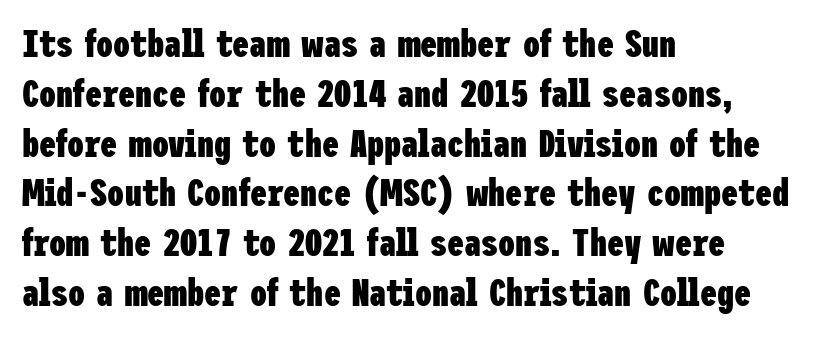
{"serif": "no", "italic": "no", "bold": "yes", "weight": "heavy", "width": "condensed", "stroke_contrast": "low", "x_height": "medium", "underline": "no", "align": "left", "line_spacing": "normal", "line_spacing_ratio": 1.31, "letter_spacing": "normal", "letter_spacing_em": 0.0, "glyph_px": 38}
